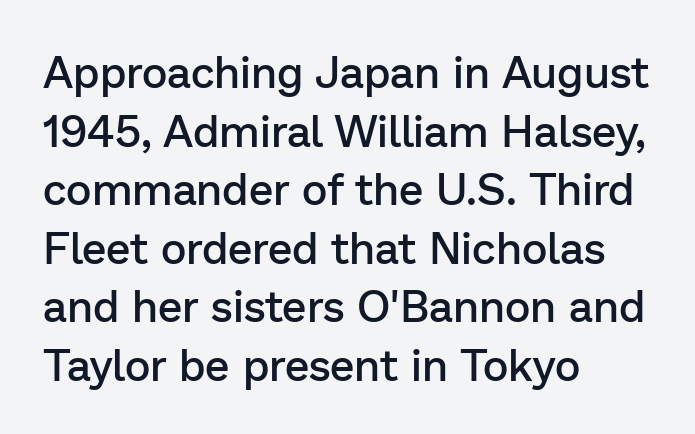
Q: Is the text bold? A: Semi-bold.
Q: Is the text italic (slanted)? A: No, it is upright.
Q: Is the typeface a serif or a sans-serif typeface? A: Sans-serif.
Q: Is the text underlined? A: No.
Q: How is the paragraph aligned? A: Left-aligned.
Q: Is the spacing between letters normal or unusually wide? A: Normal.
Q: Is the spacing between lines tight, normal or loose? A: Normal.
Q: Width (condensed, normal, or wide)? A: Normal.
Q: Stroke contrast? A: Low.
Q: x-height? A: Medium.
Q: Monospaced? A: No.
